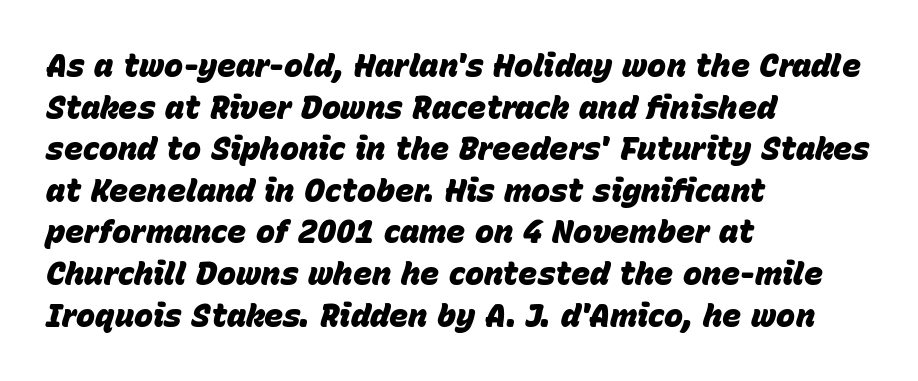
When letters slant like this, we call the style italic. A bare baseline throughout the passage. This block has exactly the height ordinary leading produces. The ragged edge is on the right, which tells us the setting is flush left. The sample has been set heavy, in full bold. These lines are rendered in a variable-pitch font.
